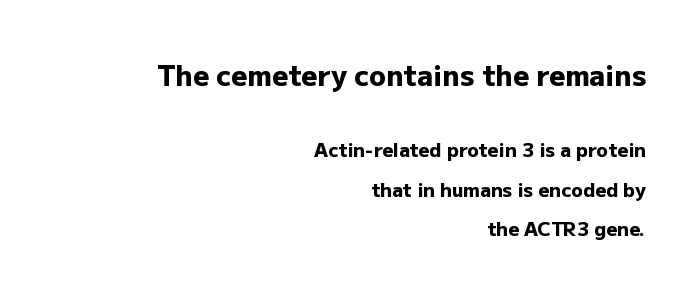
{"serif": "no", "italic": "no", "bold": "yes", "weight": "heavy", "width": "normal", "stroke_contrast": "low", "x_height": "medium", "monospaced": "no", "underline": "no", "align": "right", "line_spacing": "loose", "line_spacing_ratio": 2.09, "letter_spacing": "normal", "letter_spacing_em": 0.0, "larger_block": "first", "size_ratio": 1.47, "glyph_px": 28}
